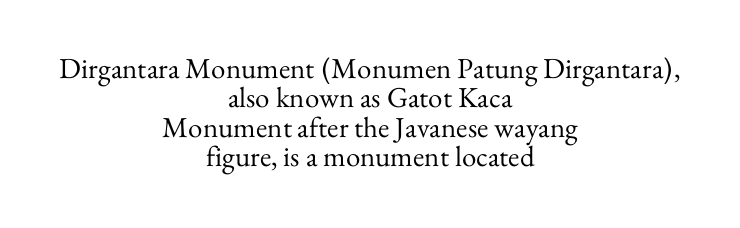
{"serif": "yes", "italic": "no", "bold": "no", "weight": "regular", "width": "normal", "stroke_contrast": "medium", "x_height": "small", "monospaced": "no", "underline": "no", "align": "center", "line_spacing": "tight", "line_spacing_ratio": 1.01, "letter_spacing": "normal", "letter_spacing_em": 0.0, "glyph_px": 29}
